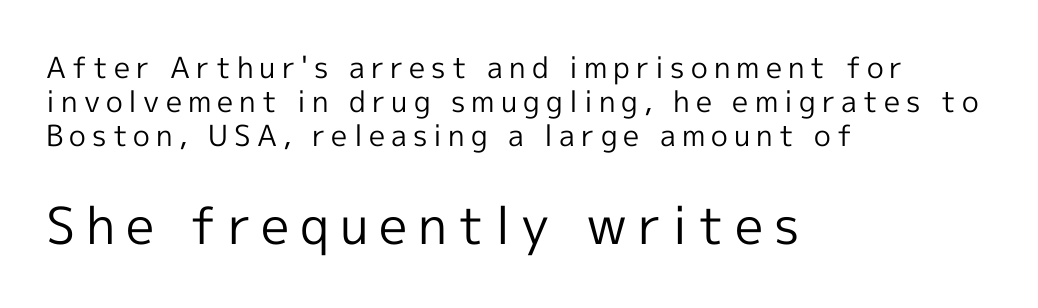
Varying glyph widths throughout — classic text-font behaviour. Look at the tracking — it's clearly loosened, letters drifting apart. The lettering stays uniformly vertical, giving the passage a roman look. Stroke mass is kept to a normal reading level or below. A typesetter would label this face a sans. Top chunk: small. Bottom chunk: large.
